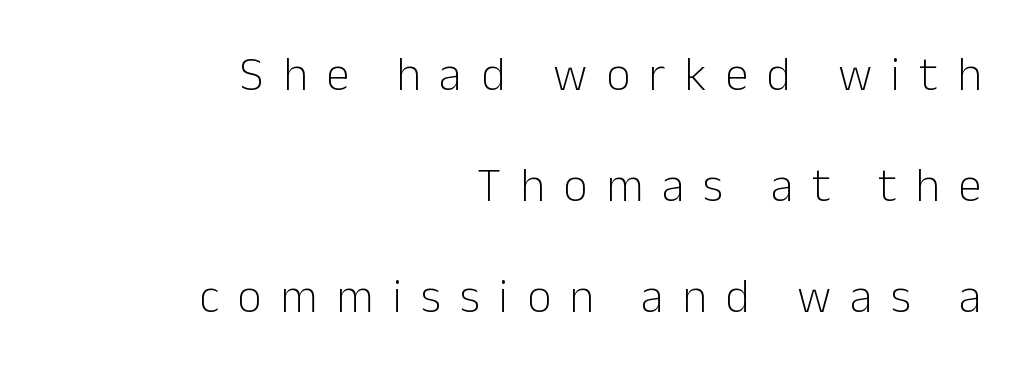
The image shows 47 px light sans-serif type, upright; set right-aligned, loose line spacing (2.36x), unusually wide letter spacing (+0.4 em), not underlined; low stroke contrast and a medium x-height.
